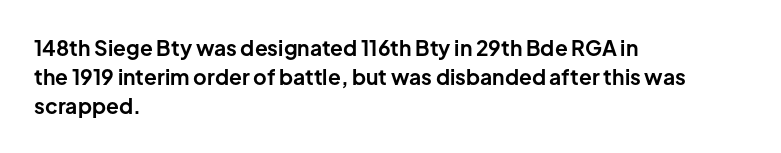
{"italic": "no", "bold": "yes", "underline": "no", "align": "left", "line_spacing": "normal", "line_spacing_ratio": 1.37, "letter_spacing": "normal", "letter_spacing_em": 0.0, "glyph_px": 21}
